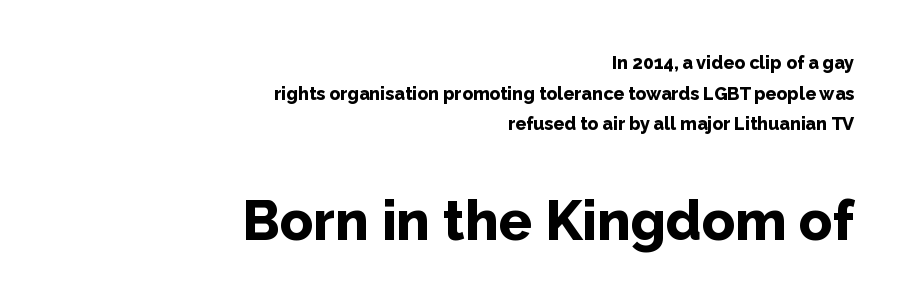
The image shows 55 px bold sans-serif type, upright; set right-aligned, normal line spacing (1.7x), normal letter spacing, not underlined; the second (bottom) block is 3.06x larger; low stroke contrast and a medium x-height.
